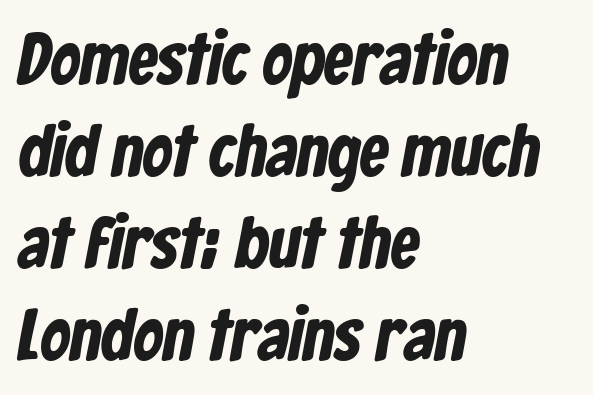
{"serif": "no", "width": "condensed", "stroke_contrast": "low", "x_height": "medium", "monospaced": "no", "underline": "no", "align": "left", "line_spacing": "normal", "line_spacing_ratio": 1.26, "letter_spacing": "normal", "letter_spacing_em": 0.0, "glyph_px": 73}
